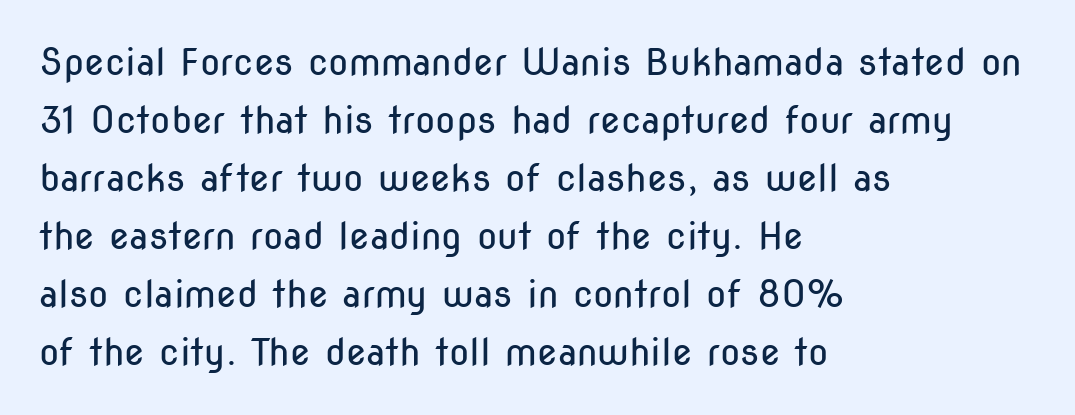
Q: Is the text bold? A: No.
Q: Is the text italic (slanted)? A: No, it is upright.
Q: Is the typeface a serif or a sans-serif typeface? A: Sans-serif.
Q: Is the text underlined? A: No.
Q: How is the paragraph aligned? A: Left-aligned.
Q: Is the spacing between letters normal or unusually wide? A: Normal.
Q: Is the spacing between lines tight, normal or loose? A: Normal.
Q: Width (condensed, normal, or wide)? A: Condensed.
Q: Stroke contrast? A: Low.
Q: x-height? A: Medium.
Q: Monospaced? A: No.
